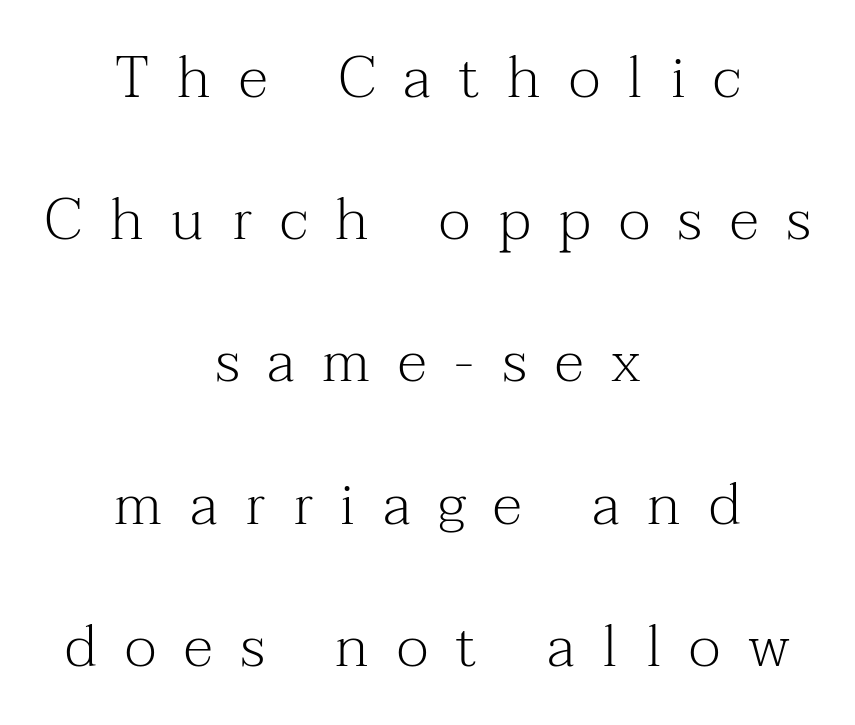
Q: Is the text bold? A: No.
Q: Is the text italic (slanted)? A: No, it is upright.
Q: Is the typeface a serif or a sans-serif typeface? A: Serif.
Q: Is the text underlined? A: No.
Q: How is the paragraph aligned? A: Centered.
Q: Is the spacing between letters normal or unusually wide? A: Unusually wide.
Q: Is the spacing between lines tight, normal or loose? A: Loose.
Q: Width (condensed, normal, or wide)? A: Normal.
Q: Stroke contrast? A: Medium.
Q: x-height? A: Medium.
Q: Monospaced? A: No.
